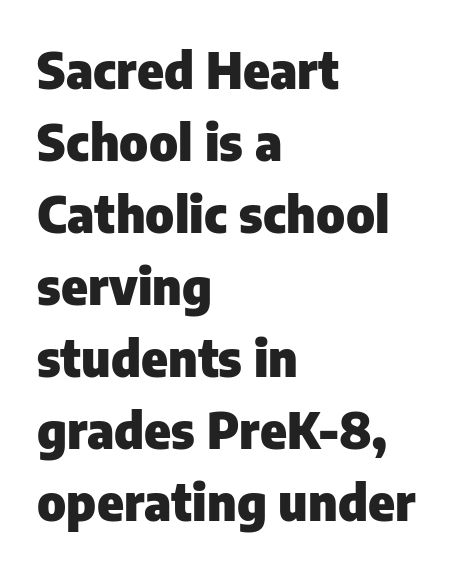
{"serif": "no", "italic": "no", "bold": "yes", "weight": "heavy", "width": "normal", "stroke_contrast": "low", "x_height": "medium", "monospaced": "no", "underline": "no", "align": "left", "line_spacing": "normal", "line_spacing_ratio": 1.44, "letter_spacing": "normal", "letter_spacing_em": 0.0, "glyph_px": 50}
